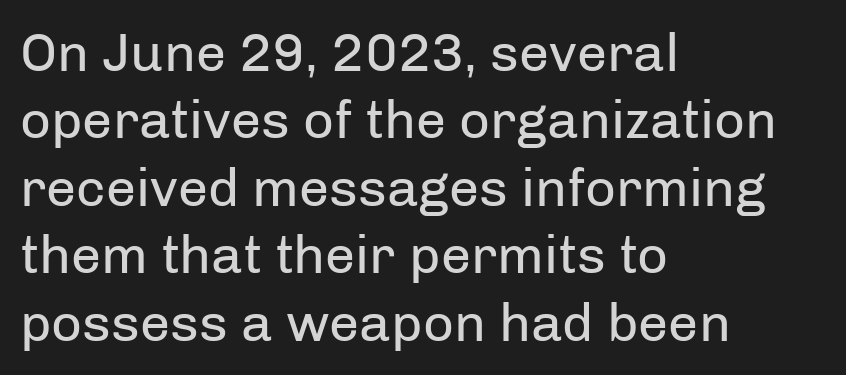
The image shows 54 px regular-weight sans-serif type, upright; set left-aligned, normal line spacing (1.25x), normal letter spacing, not underlined; low stroke contrast and a medium x-height.
